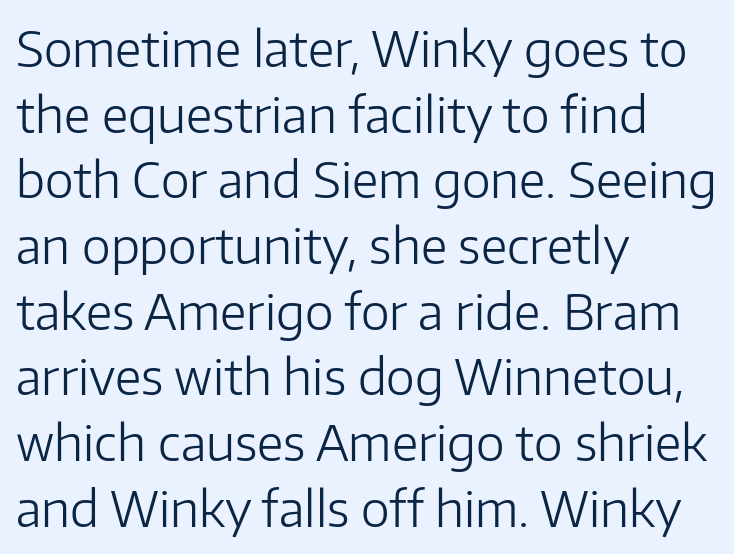
{"serif": "no", "italic": "no", "bold": "no", "weight": "light", "width": "normal", "stroke_contrast": "low", "x_height": "medium", "monospaced": "no", "underline": "no", "align": "left", "line_spacing": "normal", "line_spacing_ratio": 1.34, "letter_spacing": "normal", "letter_spacing_em": 0.0, "glyph_px": 49}
